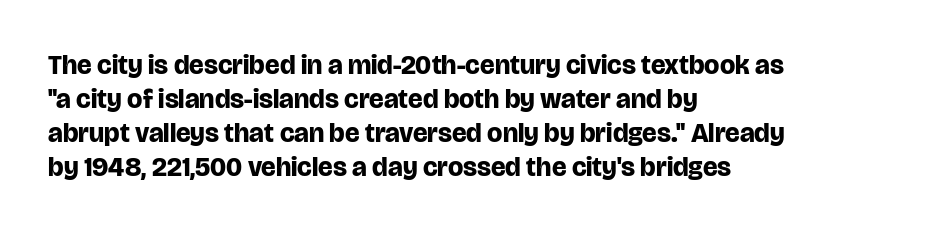
Does the weight exceed regular? Yes, all the way to bold. Short note: letters normally spaced. The space beneath each line is pristine and unruled. The typesetter chose a ragged-right arrangement here. Posture: vertical. The passage shown stacks its lines at a standard gap.
